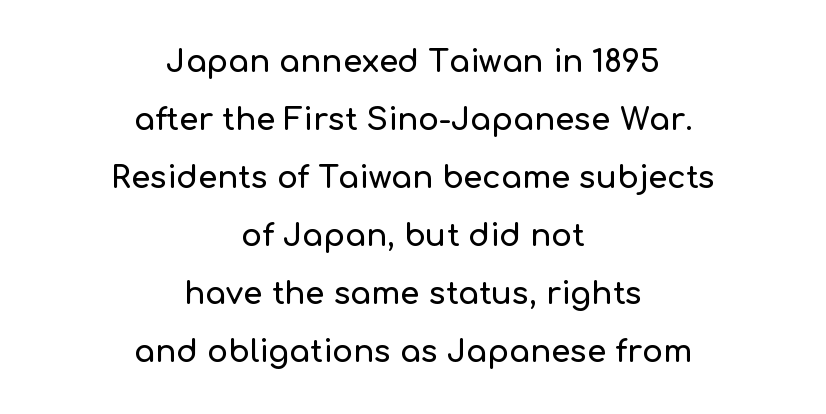
The passage shown is not underscored anywhere. The passage shown has conventional tracking throughout. Grotesque or geometric, the face here clearly has no serifs. Posture: straight, roman, zero tilt. In CSS terms this would be text-align: center. This sample has the flowing, uneven cadence of proportional lettering.
